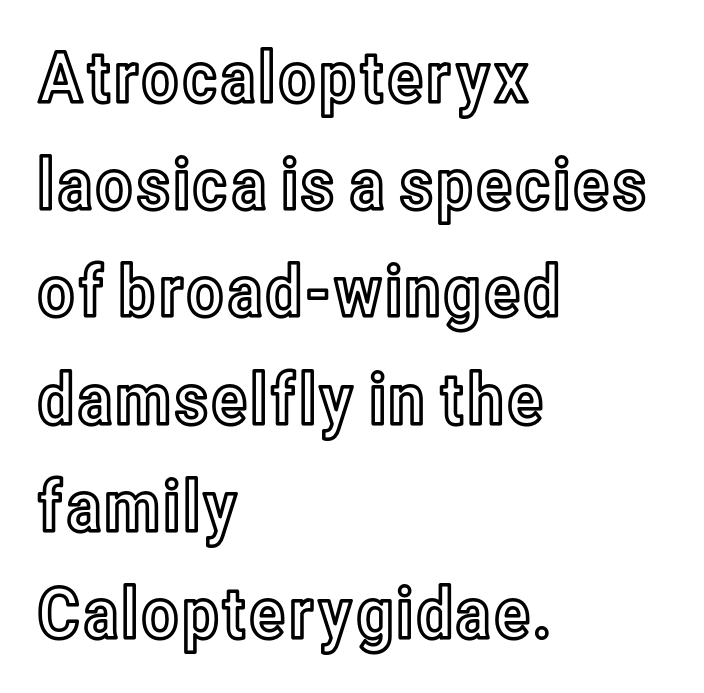
The gaps between neighbouring characters are ordinary and unremarkable. Ascenders rise straight up at ninety degrees. These lines stack with their left ends in a neat column. These lines sit exactly where default settings would place them. Plain, unruled lines of type.
